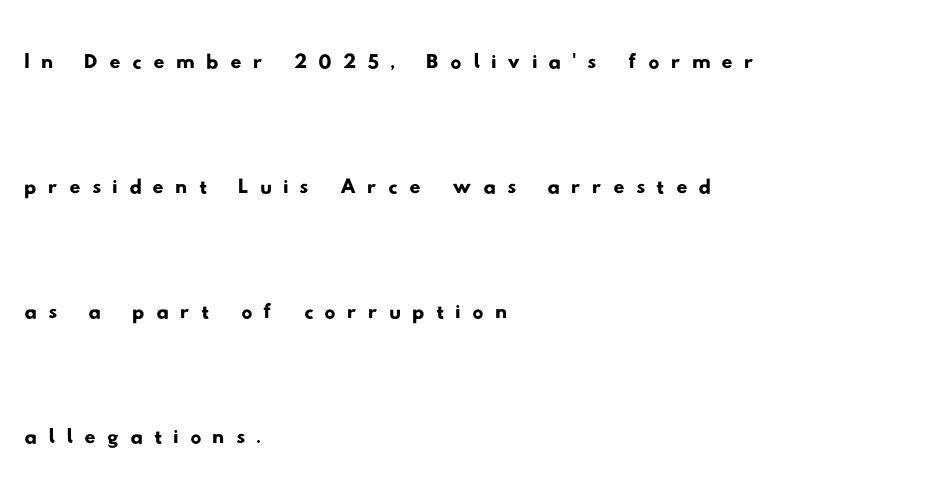
The image shows 55 px wide sans-serif type; set left-aligned, loose line spacing (2.27x), unusually wide letter spacing (+0.2 em), not underlined; low stroke contrast and a small x-height.
